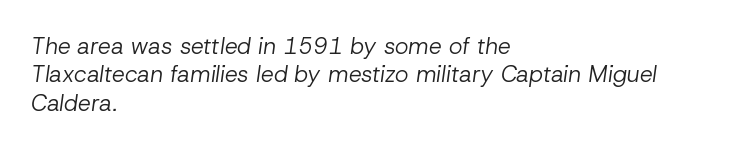
{"italic": "yes", "lean": "right", "slant_degrees": 8, "bold": "no", "underline": "no", "align": "left", "line_spacing_ratio": 1.23, "letter_spacing": "normal", "letter_spacing_em": 0.0, "glyph_px": 23}
